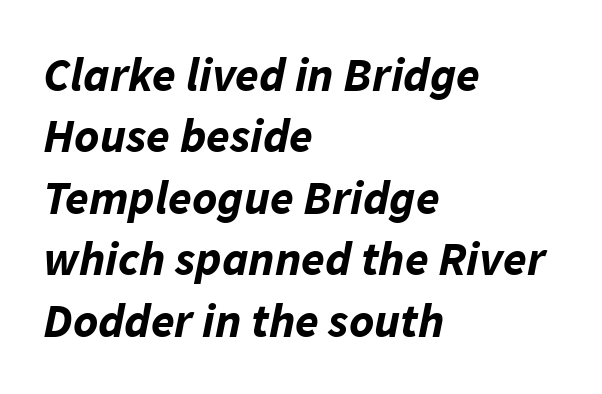
The ragged edge is on the right, which tells us the setting is flush left. Each letter keeps its own natural width here, so spacing adapts to shape. Summary of vertical rhythm: regular, with standard interline spacing. Strong, thick strokes mark this as bold type. If you drew a line through each stem, it would be angled. Any mark beneath the type? The region is blank.
